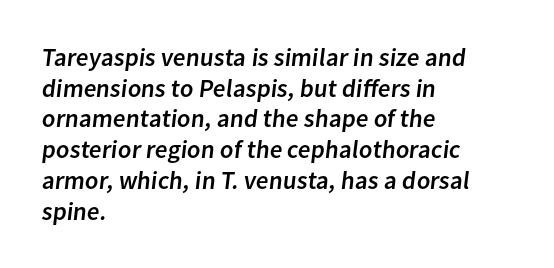
{"underline": "no", "align": "left", "line_spacing_ratio": 1.23, "letter_spacing": "normal", "letter_spacing_em": 0.0, "glyph_px": 25}
